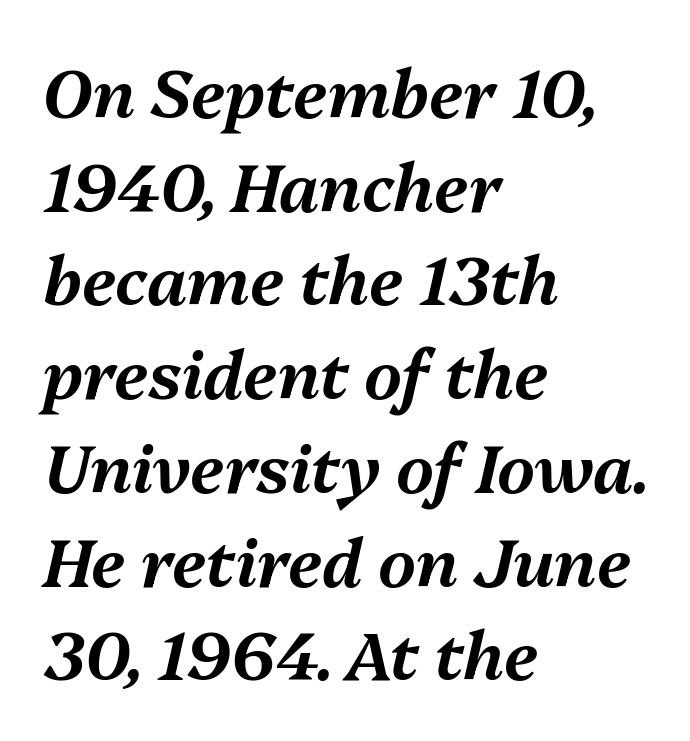
The image shows 66 px text type, italic (leaning right); set left-aligned, normal line spacing (1.42x), normal letter spacing, not underlined; medium stroke contrast and a medium x-height.
